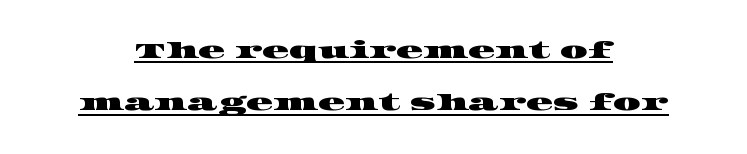
Q: Is the text underlined? A: Yes.
Q: How is the paragraph aligned? A: Centered.
Q: Is the spacing between letters normal or unusually wide? A: Normal.
Q: Is the spacing between lines tight, normal or loose? A: Loose.
